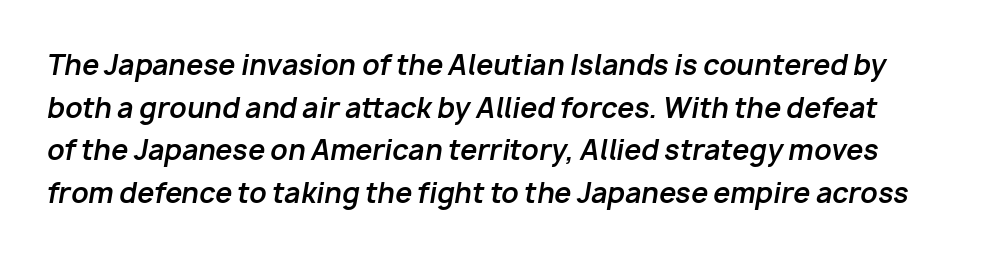
Characters are canted at an angle relative to the baseline's perpendicular. These lines carry a lot of weight — the face is fully bold. Summary of vertical rhythm: regular, with standard interline spacing. This rendering features lettering with no underline. Each word holds together tightly as a unit, with standard inter-letter gaps.
